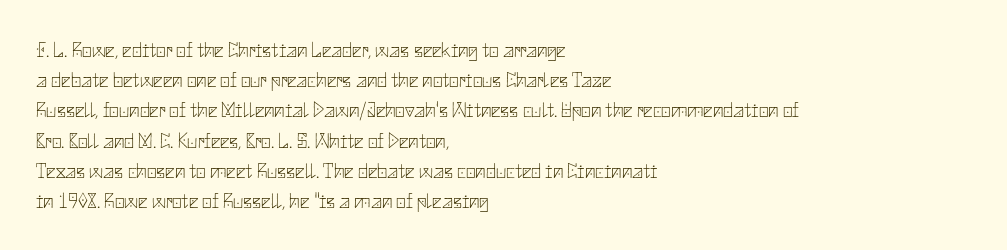
{"italic": "no", "bold": "no", "underline": "no", "align": "left", "line_spacing": "normal", "line_spacing_ratio": 1.44, "letter_spacing": "normal", "letter_spacing_em": 0.0, "glyph_px": 21}
